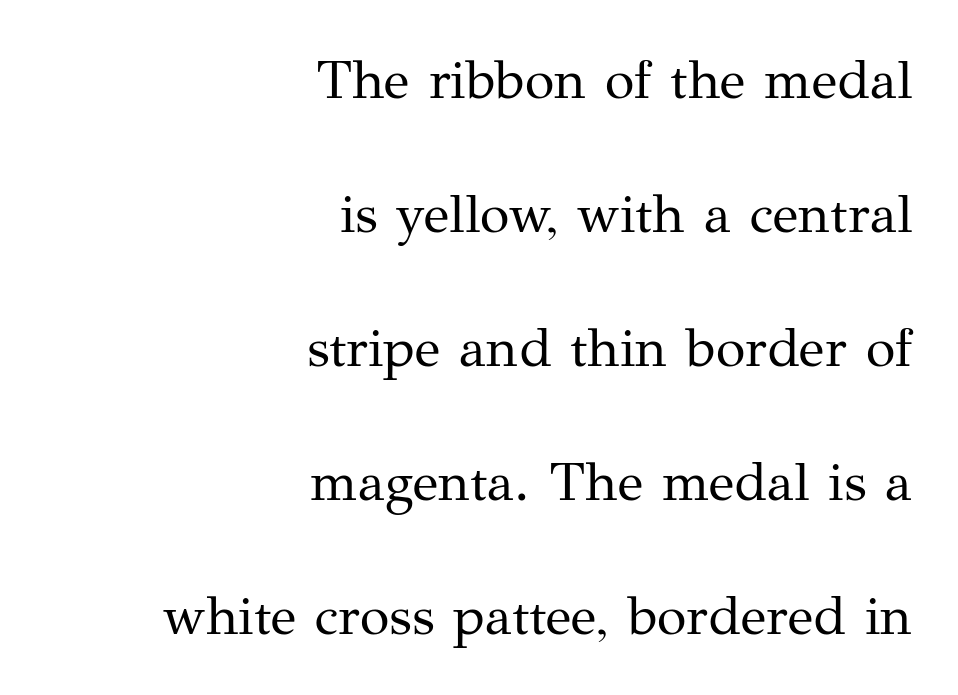
The image shows 54 px regular-weight serif type, upright; set right-aligned, loose line spacing (2.48x), normal letter spacing, not underlined; medium stroke contrast and a medium x-height.
